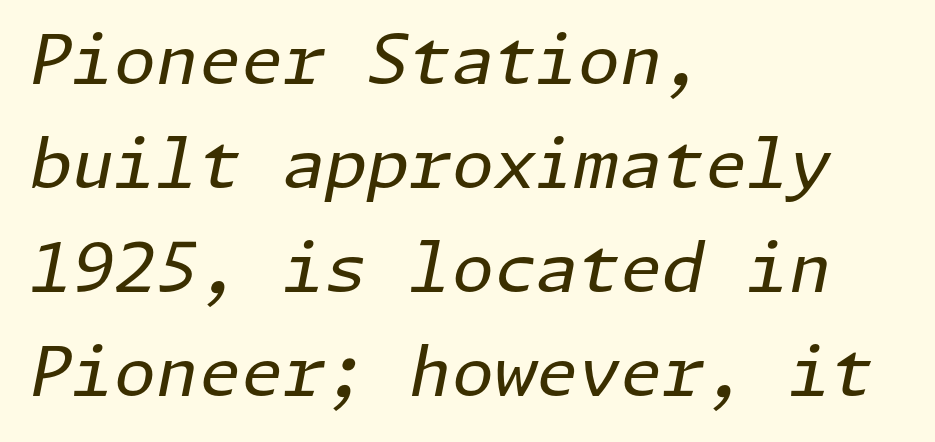
The image shows 68 px regular-weight type, italic (leaning right); set left-aligned, normal line spacing (1.53x), normal letter spacing, not underlined; low stroke contrast and a medium x-height.
